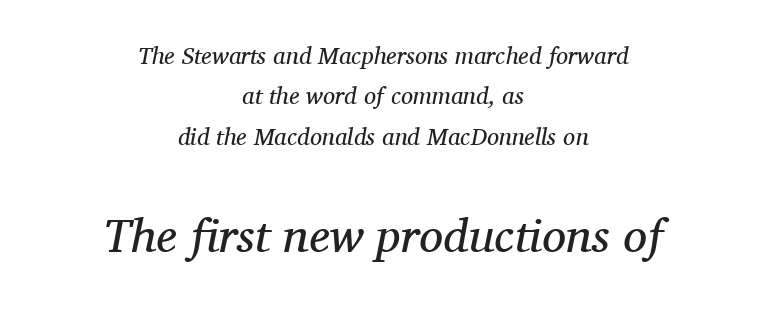
{"serif": "yes", "italic": "yes", "lean": "right", "slant_degrees": 11, "bold": "no", "weight": "regular", "width": "normal", "stroke_contrast": "medium", "x_height": "medium", "monospaced": "no", "underline": "no", "align": "center", "line_spacing": "normal", "line_spacing_ratio": 1.68, "letter_spacing": "normal", "letter_spacing_em": 0.0, "larger_block": "second", "size_ratio": 2.0, "glyph_px": 48}
